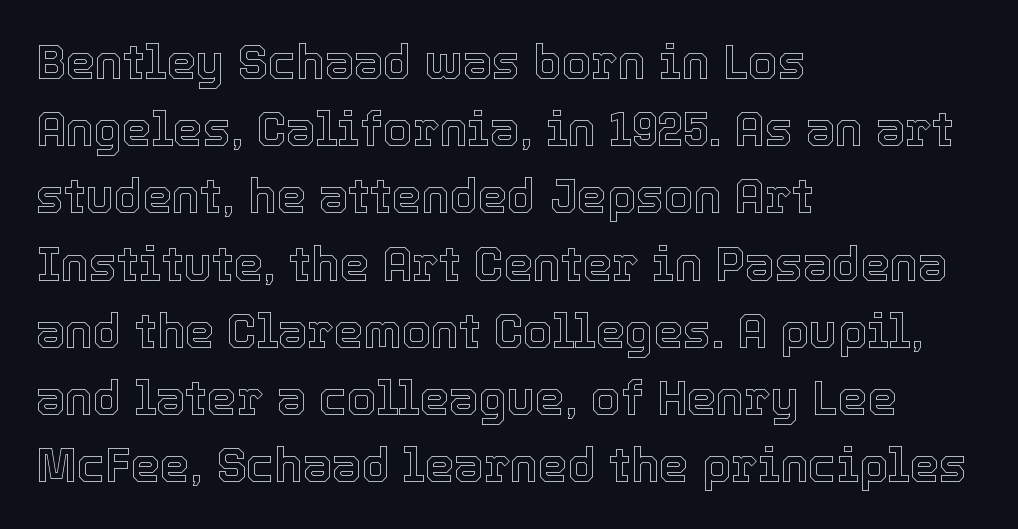
{"italic": "no", "width": "normal", "x_height": "medium", "monospaced": "no", "underline": "no", "align": "left", "line_spacing": "normal", "line_spacing_ratio": 1.43, "letter_spacing": "normal", "letter_spacing_em": 0.0, "glyph_px": 47}
